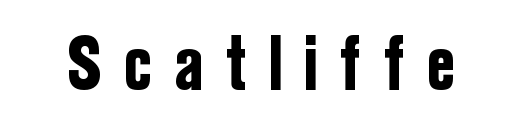
{"serif": "no", "italic": "no", "width": "condensed", "stroke_contrast": "low", "x_height": "medium", "monospaced": "no", "underline": "no", "letter_spacing": "wide", "letter_spacing_em": 0.31, "glyph_px": 78}
